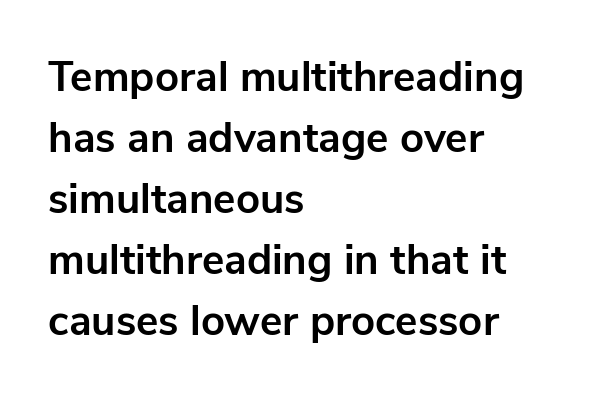
{"serif": "no", "italic": "no", "bold": "yes", "weight": "bold", "width": "normal", "stroke_contrast": "low", "x_height": "medium", "monospaced": "no", "underline": "no", "align": "left", "line_spacing": "normal", "line_spacing_ratio": 1.45, "letter_spacing": "normal", "letter_spacing_em": 0.0, "glyph_px": 42}
